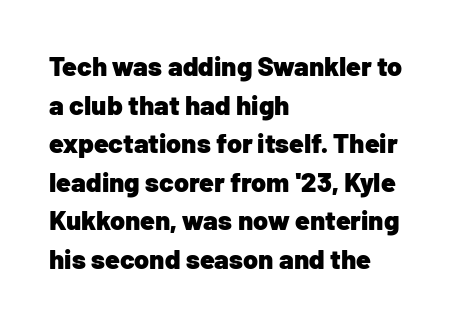
The glyphs are unaccompanied by any horizontal stroke below them. Alignment: flush left. Its strokes are broad and dark, the hallmark of bold type. Designer's note — italics off, roman on.
